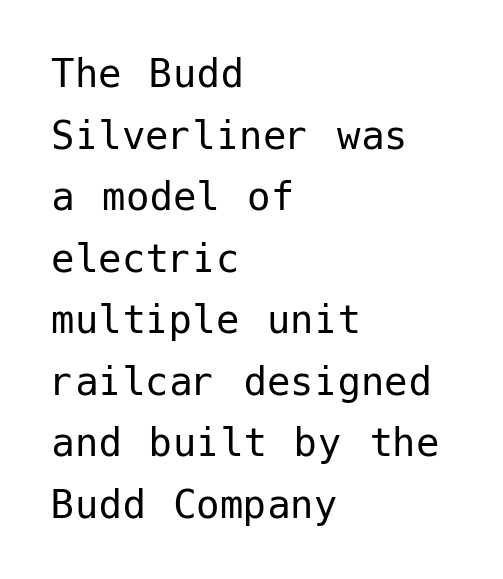
{"serif": "no", "italic": "no", "bold": "no", "weight": "regular", "width": "normal", "stroke_contrast": "low", "x_height": "medium", "underline": "no", "align": "left", "line_spacing": "normal", "line_spacing_ratio": 1.31, "letter_spacing": "normal", "letter_spacing_em": 0.0, "glyph_px": 47}
